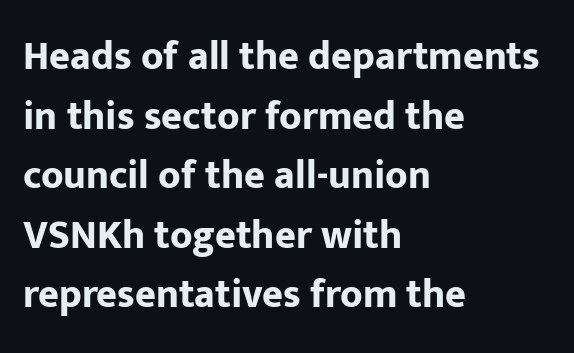
{"serif": "no", "italic": "no", "bold": "yes", "weight": "bold", "width": "normal", "stroke_contrast": "low", "x_height": "medium", "monospaced": "no", "underline": "no", "align": "left", "line_spacing": "normal", "line_spacing_ratio": 1.49, "letter_spacing": "normal", "letter_spacing_em": 0.0, "glyph_px": 40}
